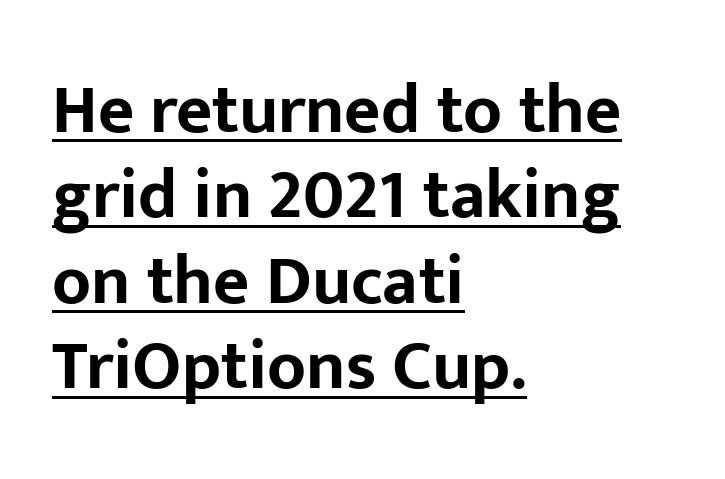
Q: Is the text bold? A: Yes.
Q: Is the text italic (slanted)? A: No, it is upright.
Q: Is the typeface a serif or a sans-serif typeface? A: Sans-serif.
Q: Is the text underlined? A: Yes.
Q: How is the paragraph aligned? A: Left-aligned.
Q: Is the spacing between letters normal or unusually wide? A: Normal.
Q: Width (condensed, normal, or wide)? A: Normal.
Q: Stroke contrast? A: Low.
Q: x-height? A: Medium.
Q: Monospaced? A: No.
